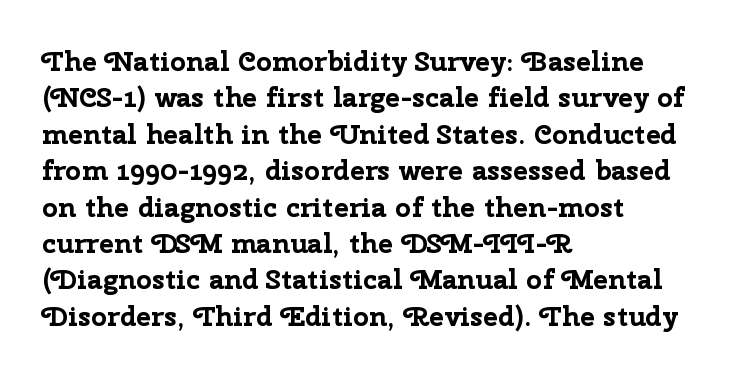
The image shows 28 px bold sans-serif type, upright; set left-aligned, normal line spacing (1.3x), normal letter spacing, not underlined; low stroke contrast and a medium x-height.
